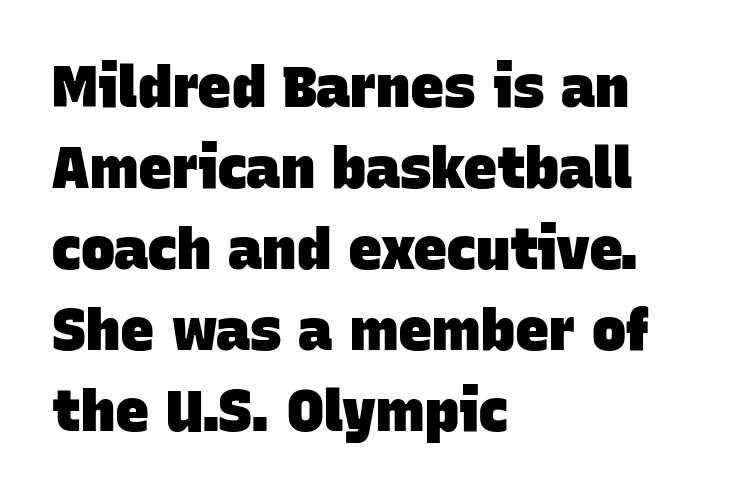
The rendering uses natural spacing where letterforms have individual widths. Strokes here are thick enough to call this a true bold. The rendering shows plain stroke endings on the letterforms — a sans-serif design. The string is rendered with underlining switched off. This rendering leaves character spacing at its baseline value.
